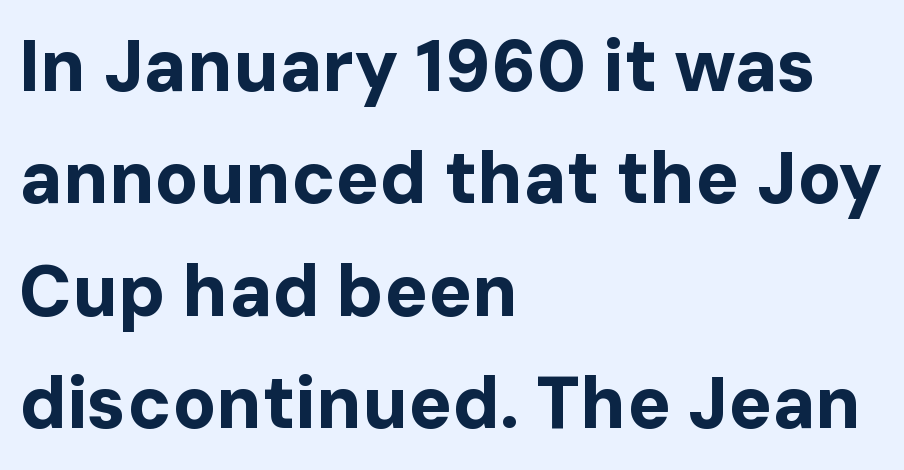
Q: Is the text bold? A: Yes.
Q: Is the text italic (slanted)? A: No, it is upright.
Q: Is the typeface a serif or a sans-serif typeface? A: Sans-serif.
Q: Is the text underlined? A: No.
Q: How is the paragraph aligned? A: Left-aligned.
Q: Is the spacing between letters normal or unusually wide? A: Normal.
Q: Is the spacing between lines tight, normal or loose? A: Normal.
Q: Width (condensed, normal, or wide)? A: Normal.
Q: Stroke contrast? A: Low.
Q: x-height? A: Medium.
Q: Monospaced? A: No.
